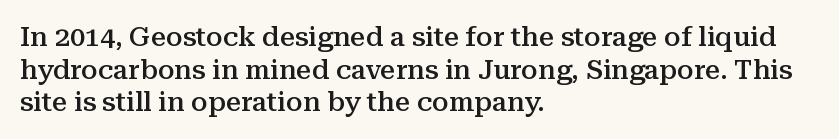
The rendering uses a semibold face; strokes are thickened but not to full bold. Inter-character spacing is left at the font's built-in metrics. Quick note: not italic, upright. Which margin do the lines hug? The left one — the right edge is uneven.
